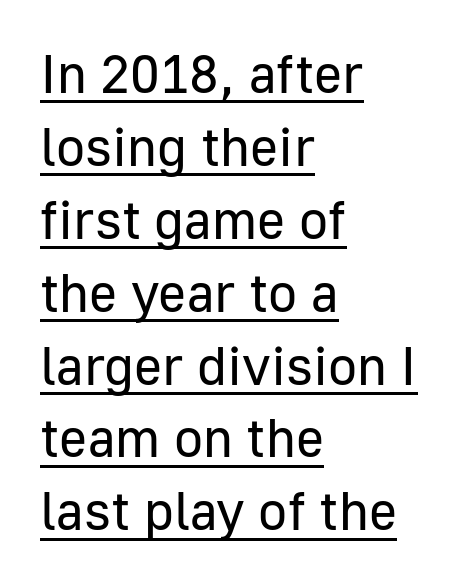
Glance below the letters and you will spot a drawn line. A light-to-regular cut is what we see here. These lines were composed using upright roman letters. You could not count columns in this text — the font is proportionally spaced.
